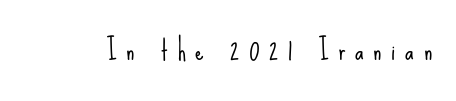
The cut favours lightness, reaching ordinary text weight at its darkest. The specimen omits any rule beneath the text block's lines. Is there any slant? The stems are plumb. A typesetter would call this heavily tracked-out type.
